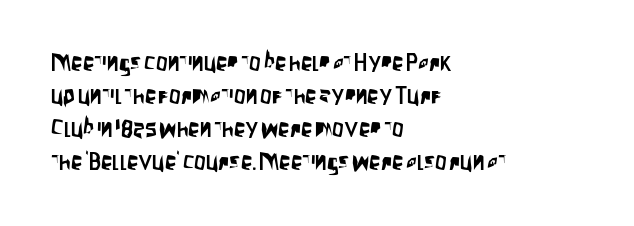
The image shows 23 px text type, upright; set left-aligned, normal line spacing (1.44x), normal letter spacing, not underlined.
